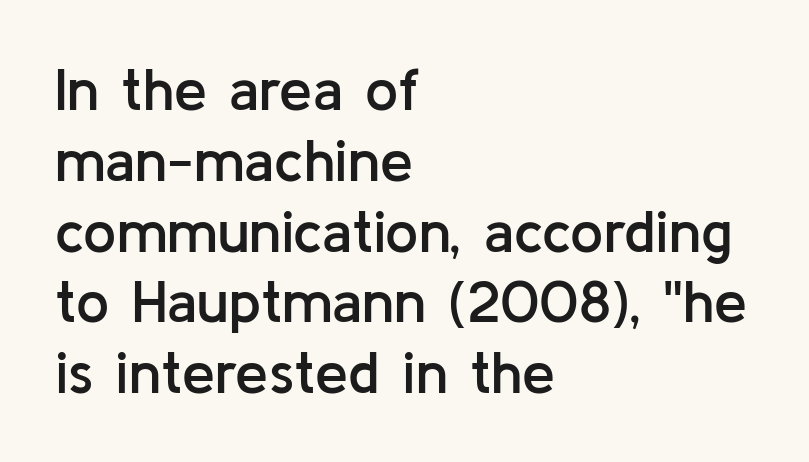
Each letter keeps its own natural width here, so spacing adapts to shape. Quick note: underline off. What kind of face is this? One without serifs — a sans. Is the letter spacing exaggerated? No — it looks like the ordinary default. Stems and bowls a touch heavier than normal — semibold. This rendering uses left alignment, leaving the right contour irregular.
